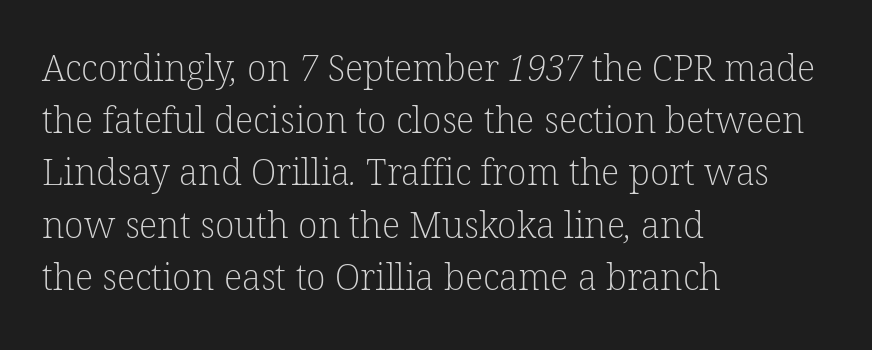
Short note: letters normally spaced. Evenly set lines give the paragraph a standard silhouette. Does the copy run flush right? No — it runs flush left. The type family on display is of the serif kind. This sample has the flowing, uneven cadence of proportional lettering. The strokes carry an ordinary text weight at most.
